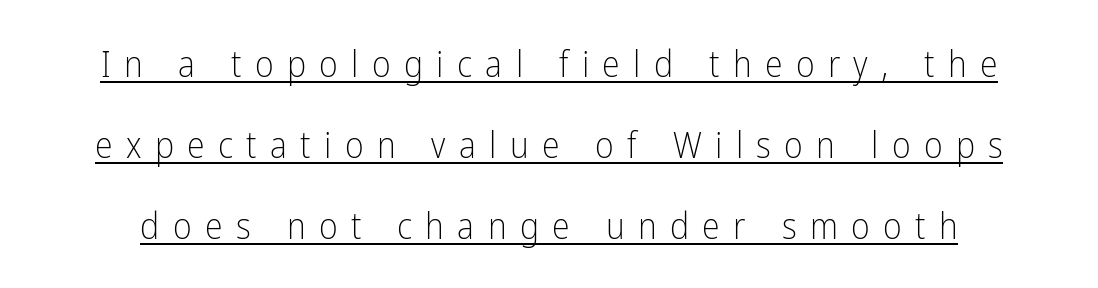
Think of a printed novel: that variable character pitch is what you see here. Honestly, the letter spacing is so wide it's the main thing you notice. Characters remain perfectly vertical along every line. Decoration check: the copy is underlined. Typographically, this falls in the sans-serif category. Is the type heavy? It reads as light-to-regular instead.
